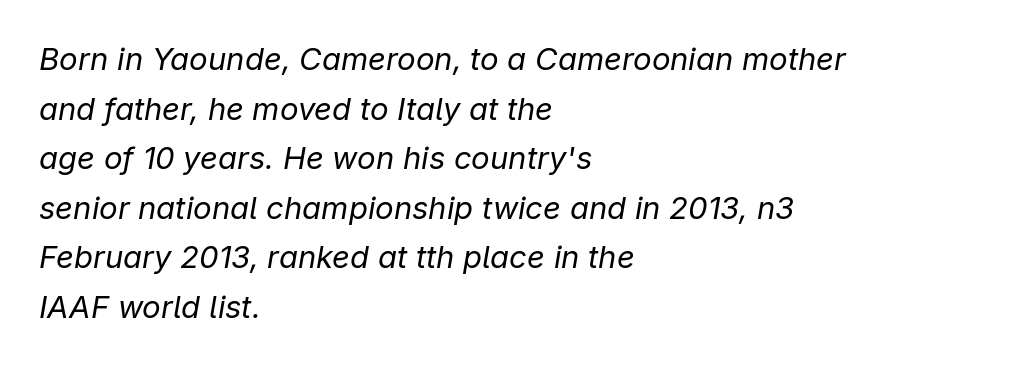
The image shows 31 px regular-weight type, italic (leaning right); set left-aligned, normal line spacing (1.6x), normal letter spacing, not underlined; low stroke contrast and a medium x-height.
